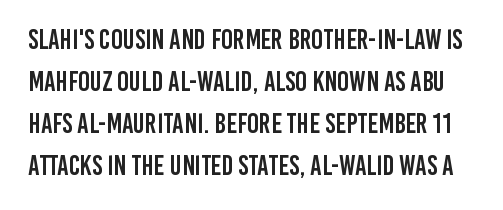
Each letter keeps its own natural width here, so spacing adapts to shape. The block of text has a typical density, with ordinary space between rows. The strip under each line holds only bare page. The lettering stays uniformly vertical, giving the passage a roman look. The letterforms sit shoulder to shoulder at normal distance. In terms of letterform style, serifs are entirely absent.
